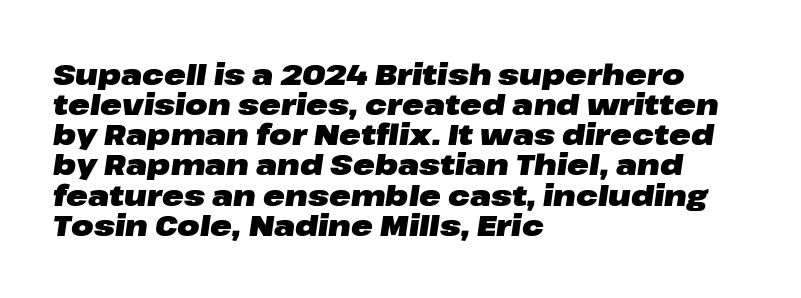
{"italic": "yes", "lean": "right", "slant_degrees": 8, "bold": "yes", "weight": "heavy", "width": "wide", "stroke_contrast": "low", "x_height": "medium", "monospaced": "no", "underline": "no", "align": "left", "line_spacing": "tight", "line_spacing_ratio": 1.04, "letter_spacing": "normal", "letter_spacing_em": 0.0, "glyph_px": 29}
